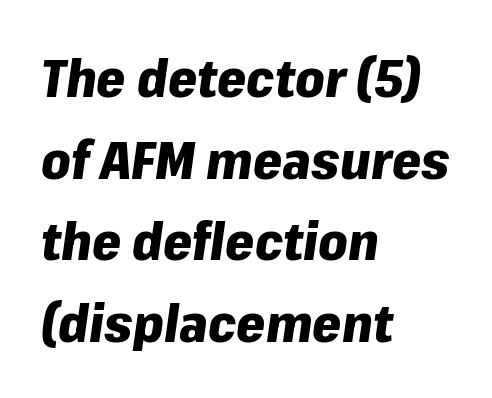
The image shows 52 px heavy type, italic (leaning right); set left-aligned, normal line spacing (1.57x), normal letter spacing, not underlined; low stroke contrast and a medium x-height.
